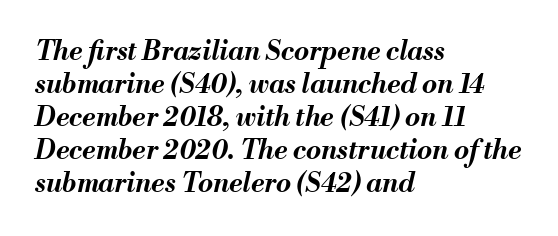
{"italic": "yes", "lean": "right", "slant_degrees": 13, "bold": "yes", "underline": "no", "align": "left", "line_spacing_ratio": 1.22, "letter_spacing": "normal", "letter_spacing_em": 0.0, "glyph_px": 27}
